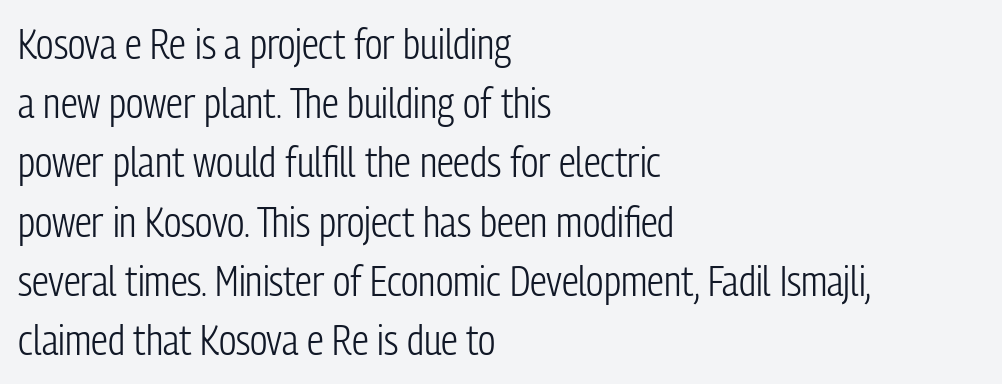
The image shows 42 px light, condensed sans-serif type, upright; set left-aligned, normal line spacing (1.41x), normal letter spacing, not underlined; low stroke contrast and a medium x-height.
